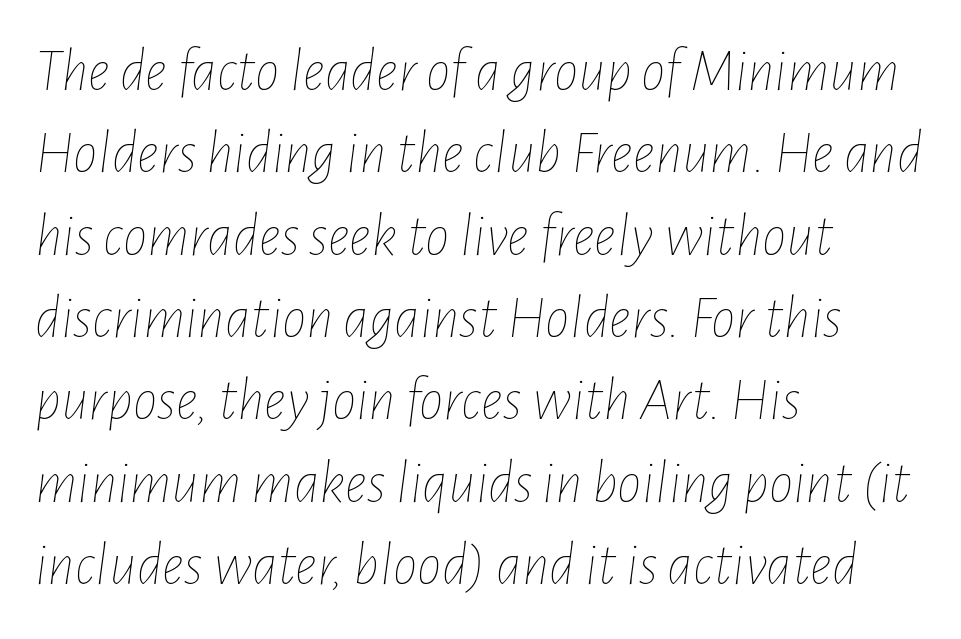
Caption: standard tracking, unaltered. Honestly, the row spacing looks completely unremarkable. This sample uses an oblique cut, with every glyph tilted off the vertical. The passage shown is typed in a proportional face where columns would drift. A student would call this left alignment; a typographer would say flush left, rag right.
